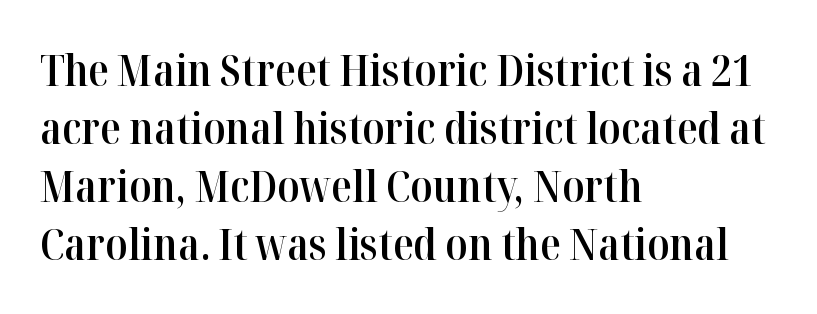
The passage shown has conventional tracking throughout. The font family rendered here belongs to the serif group. Every row of glyphs begins at an identical x-position on the left. The string is rendered with underlining switched off. Posture: upright roman.
